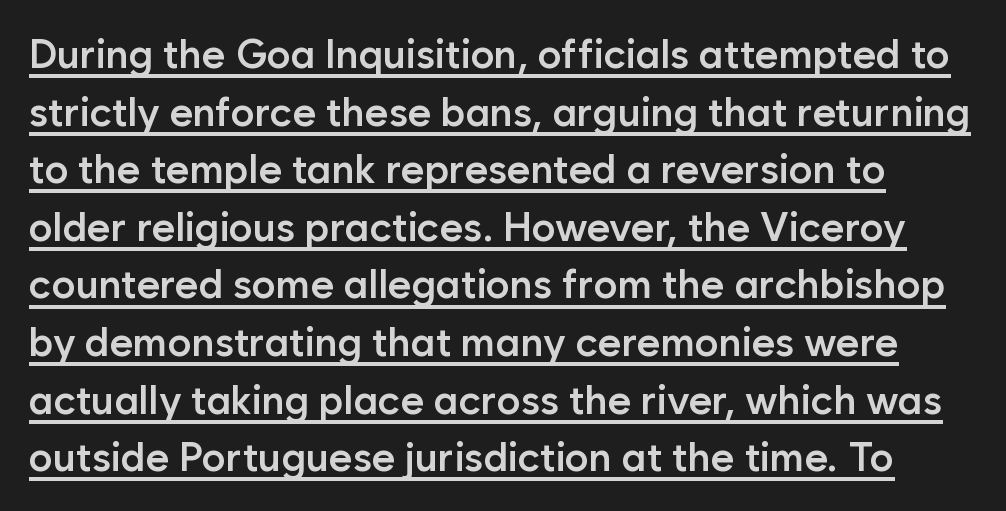
The image shows 40 px semibold sans-serif type, upright; set normal line spacing (1.44x), normal letter spacing, underlined; low stroke contrast and a medium x-height.
